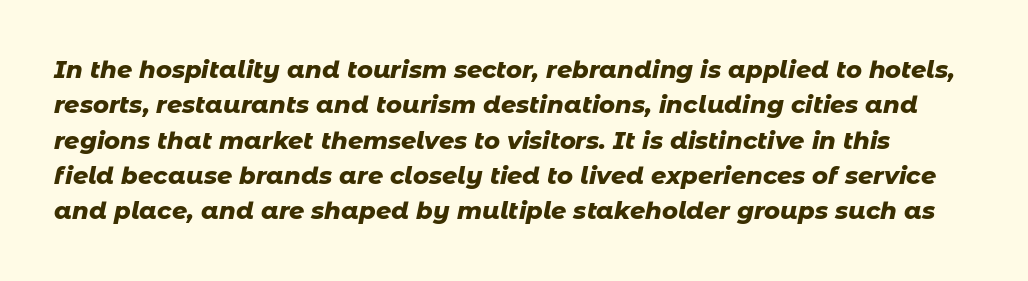
The image shows 24 px bold type, italic (leaning right); set normal line spacing (1.47x), normal letter spacing, not underlined.
